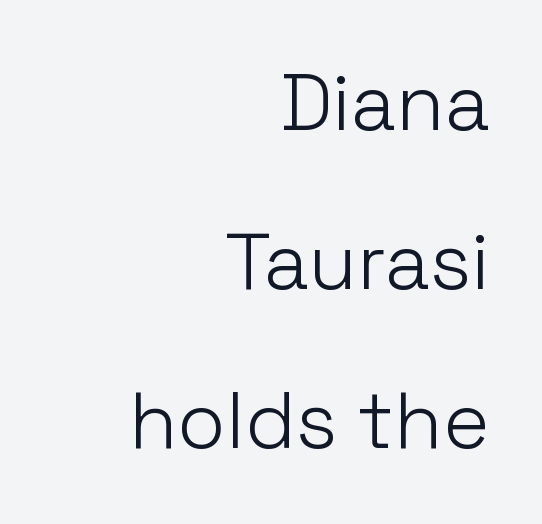
The image shows 79 px light sans-serif type, upright; set right-aligned, loose line spacing (2.01x), normal letter spacing, not underlined; low stroke contrast and a medium x-height.
